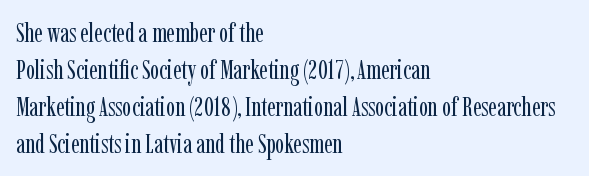
{"italic": "no", "bold": "no", "underline": "no", "align": "left", "line_spacing": "normal", "line_spacing_ratio": 1.37, "letter_spacing": "normal", "letter_spacing_em": 0.0, "glyph_px": 27}
